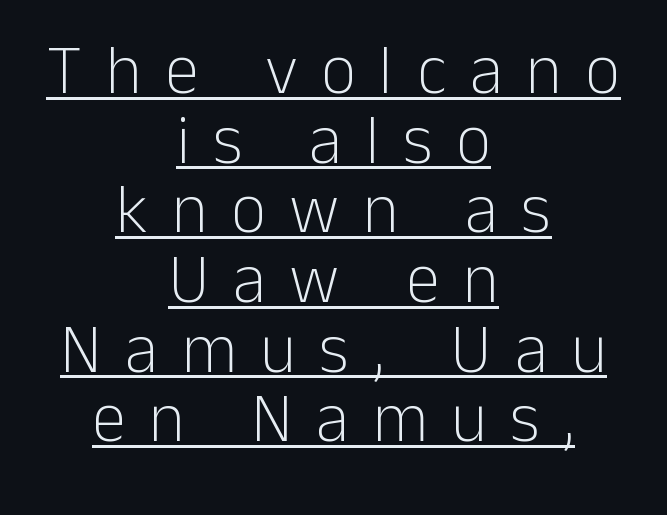
Q: Is the text bold? A: No.
Q: Is the text italic (slanted)? A: No, it is upright.
Q: Is the typeface a serif or a sans-serif typeface? A: Sans-serif.
Q: Is the text underlined? A: Yes.
Q: How is the paragraph aligned? A: Centered.
Q: Is the spacing between letters normal or unusually wide? A: Unusually wide.
Q: Is the spacing between lines tight, normal or loose? A: Tight.
Q: Width (condensed, normal, or wide)? A: Normal.
Q: Stroke contrast? A: Low.
Q: x-height? A: Medium.
Q: Monospaced? A: No.
